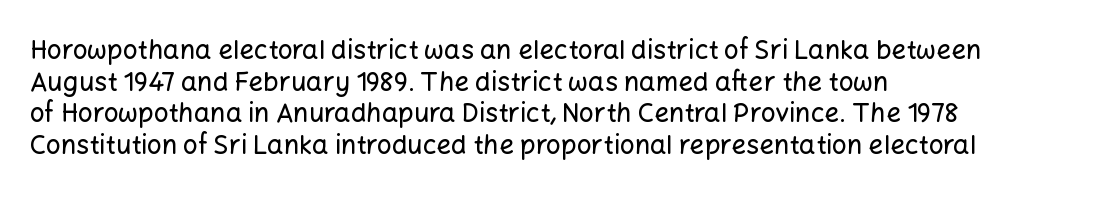
The image shows 26 px text type, upright; set left-aligned, line spacing 1.22x, normal letter spacing, not underlined.
